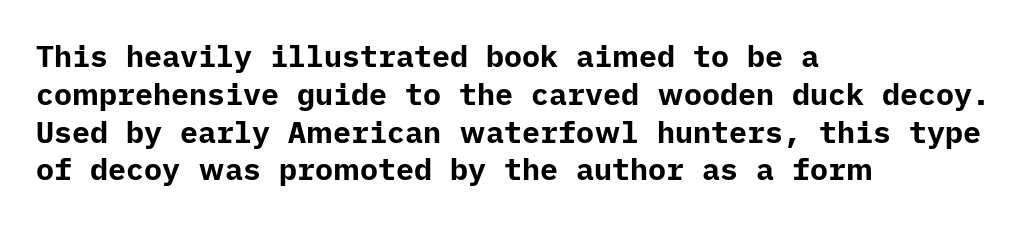
Anything drawn beneath the words? Only blank space. The rag falls on the right side of this text block. Leading: standard. Emphasis by weight is at full strength: bold. The specimen reads as upright at a glance.
